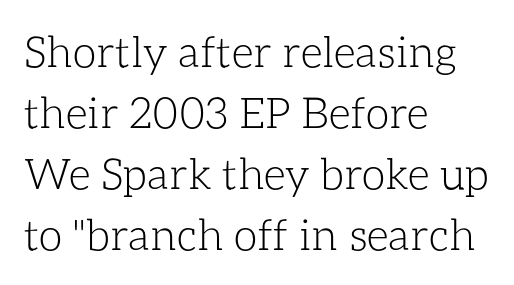
Observe the ordinary spacing: letters are neighbours, not strangers. Unlike italic type, these characters show no tilt at all. The area under the type is left untouched. Teacher's note: observe the even left margin — that is flush-left alignment.
